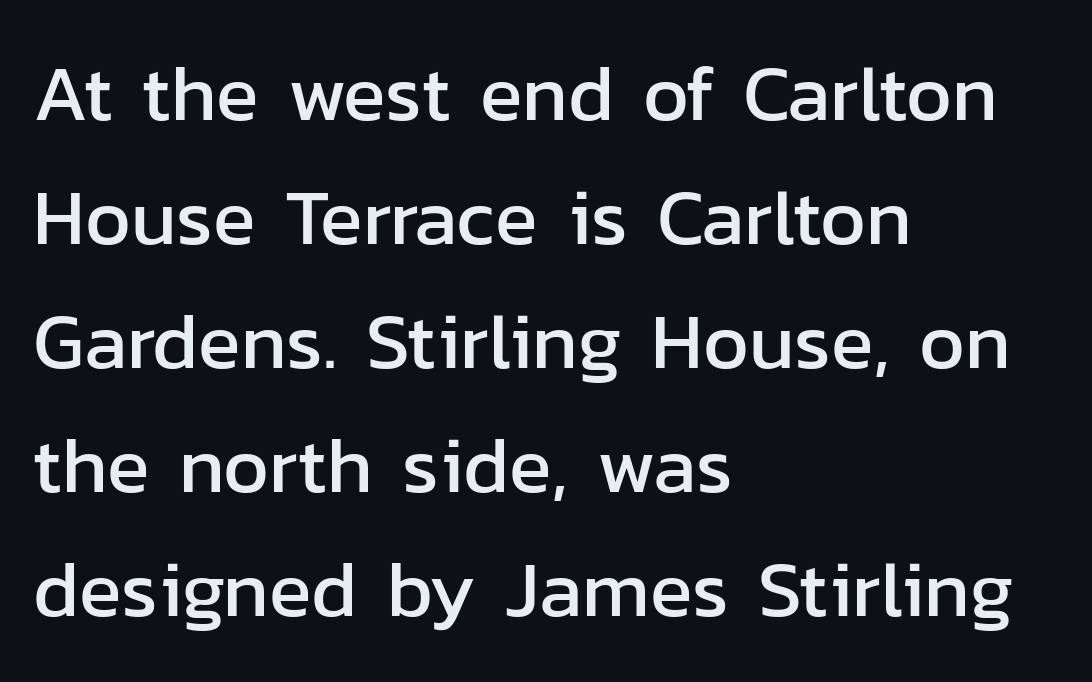
Is the letter spacing exaggerated? No — it looks like the ordinary default. If you drew a ruler down the left edge, every line would touch it. No feet cap the strokes, marking this as sans-serif type. Regarding leading, the lines here are spaced in the standard way. No italicization has been applied; the sample stays upright. Each row of text sits above clean, open space.
